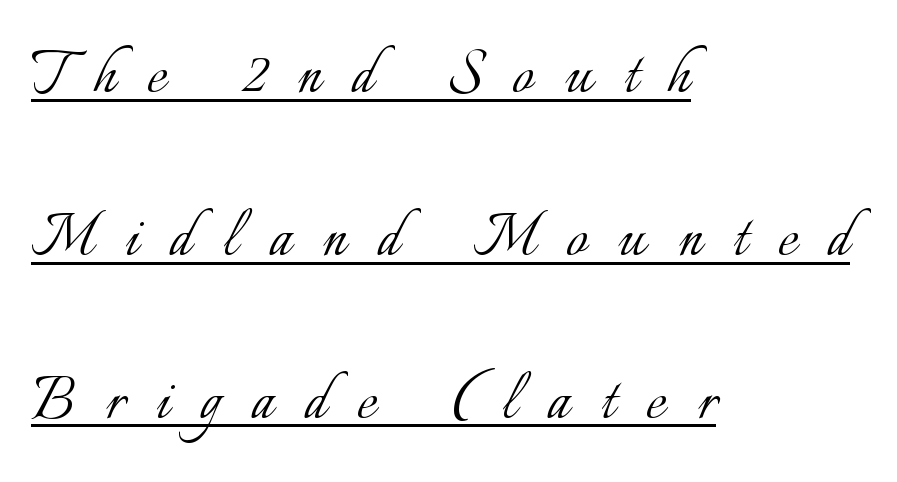
These lines are rendered in a variable-pitch font. The lines are spread far apart with generous leading. This is not heavy type; no bold has been used.
